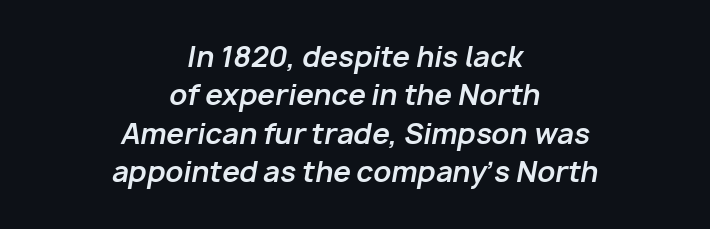
Q: Is the text bold? A: Yes.
Q: Is the text italic (slanted)? A: Yes, it leans right by about 10 degrees.
Q: Is the text underlined? A: No.
Q: How is the paragraph aligned? A: Centered.
Q: Is the spacing between letters normal or unusually wide? A: Normal.
Q: Is the spacing between lines tight, normal or loose? A: Normal.
Q: Width (condensed, normal, or wide)? A: Normal.
Q: Stroke contrast? A: Low.
Q: x-height? A: Medium.
Q: Monospaced? A: No.
